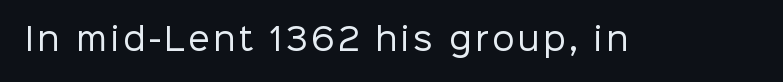
{"serif": "no", "italic": "no", "bold": "no", "weight": "regular", "width": "normal", "stroke_contrast": "low", "x_height": "medium", "monospaced": "no", "underline": "no", "glyph_px": 31}
